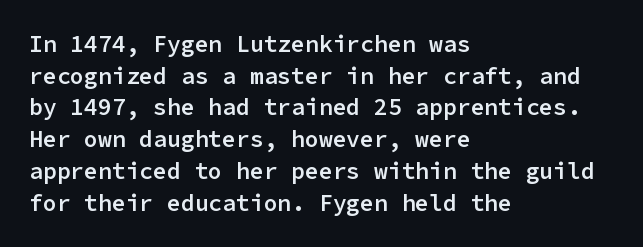
The image shows 23 px text type, upright; set left-aligned, normal line spacing (1.38x), normal letter spacing, not underlined.
